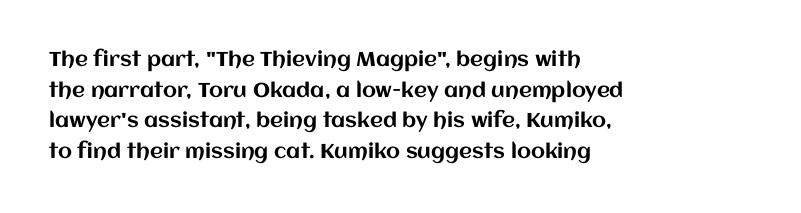
Q: Is the text italic (slanted)? A: No, it is upright.
Q: Is the text underlined? A: No.
Q: How is the paragraph aligned? A: Left-aligned.
Q: Is the spacing between letters normal or unusually wide? A: Normal.
Q: Is the spacing between lines tight, normal or loose? A: Normal.
